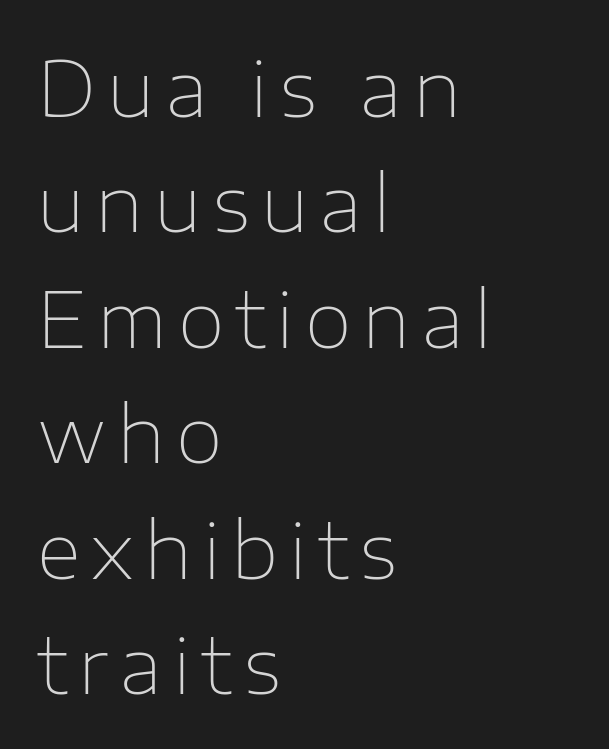
Q: Is the text bold? A: No.
Q: Is the text italic (slanted)? A: No, it is upright.
Q: Is the typeface a serif or a sans-serif typeface? A: Sans-serif.
Q: Is the text underlined? A: No.
Q: How is the paragraph aligned? A: Left-aligned.
Q: Is the spacing between lines tight, normal or loose? A: Normal.
Q: Width (condensed, normal, or wide)? A: Normal.
Q: Stroke contrast? A: Low.
Q: x-height? A: Medium.
Q: Monospaced? A: No.
